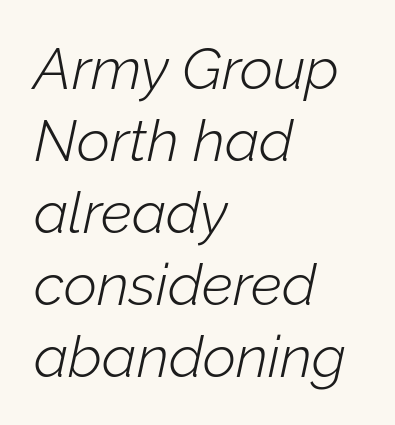
{"italic": "yes", "lean": "right", "slant_degrees": 12, "bold": "no", "weight": "light", "width": "normal", "stroke_contrast": "low", "x_height": "medium", "monospaced": "no", "underline": "no", "align": "left", "line_spacing_ratio": 1.24, "letter_spacing": "normal", "letter_spacing_em": 0.0, "glyph_px": 58}
